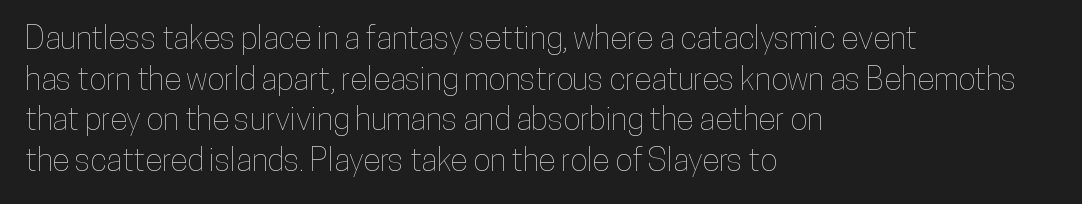
{"italic": "no", "width": "condensed", "stroke_contrast": "low", "x_height": "medium", "monospaced": "no", "underline": "no", "align": "left", "line_spacing": "normal", "line_spacing_ratio": 1.27, "letter_spacing": "normal", "letter_spacing_em": 0.0, "glyph_px": 32}
